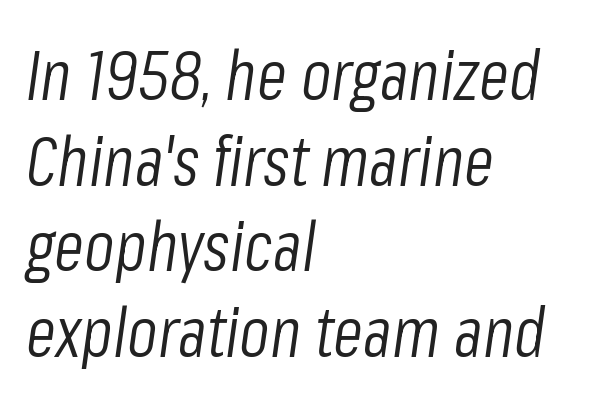
Q: Is the text bold? A: No.
Q: Is the text italic (slanted)? A: Yes, it leans right by about 8 degrees.
Q: Is the text underlined? A: No.
Q: How is the paragraph aligned? A: Left-aligned.
Q: Is the spacing between letters normal or unusually wide? A: Normal.
Q: Width (condensed, normal, or wide)? A: Condensed.
Q: Stroke contrast? A: Low.
Q: x-height? A: Medium.
Q: Monospaced? A: No.
